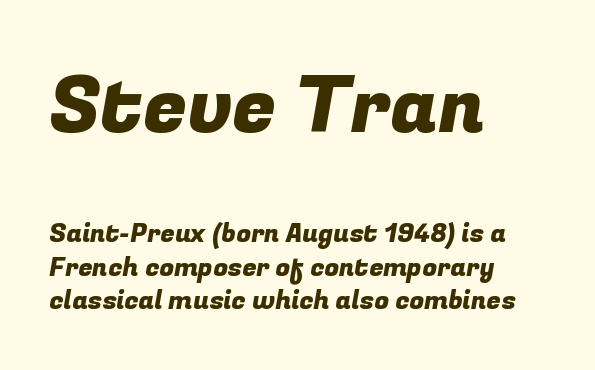
To sum up the face: it is a sans, with no serifs. Does the leading feel generous? No, just average. Compare the two chunks: the upper has the greater cap height. The gaps between neighbouring characters are ordinary and unremarkable. This sample has the flowing, uneven cadence of proportional lettering. Words float on clear page, feet unadorned.
